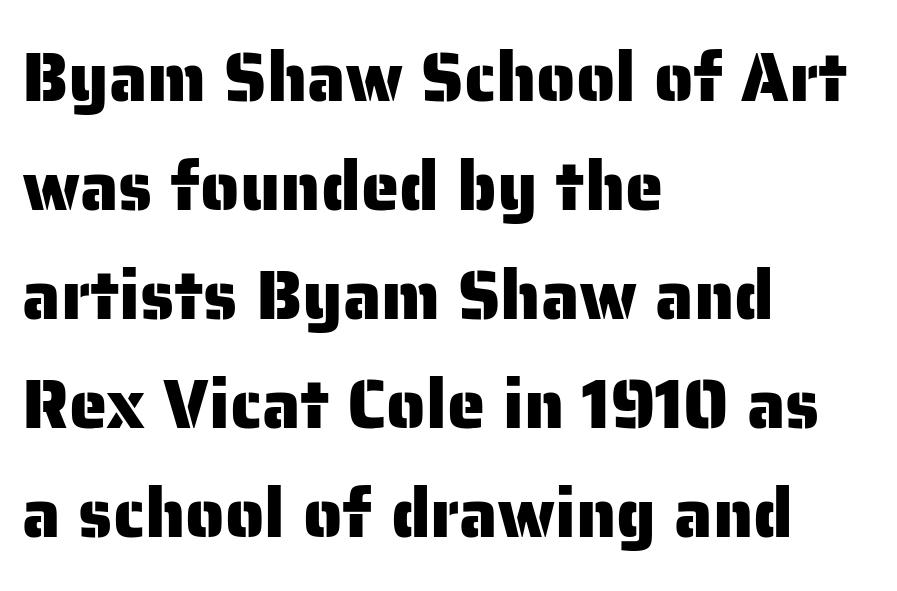
{"serif": "no", "italic": "no", "width": "normal", "stroke_contrast": "low", "x_height": "medium", "monospaced": "no", "underline": "no", "align": "left", "line_spacing": "normal", "line_spacing_ratio": 1.58, "letter_spacing": "normal", "letter_spacing_em": 0.0, "glyph_px": 69}
